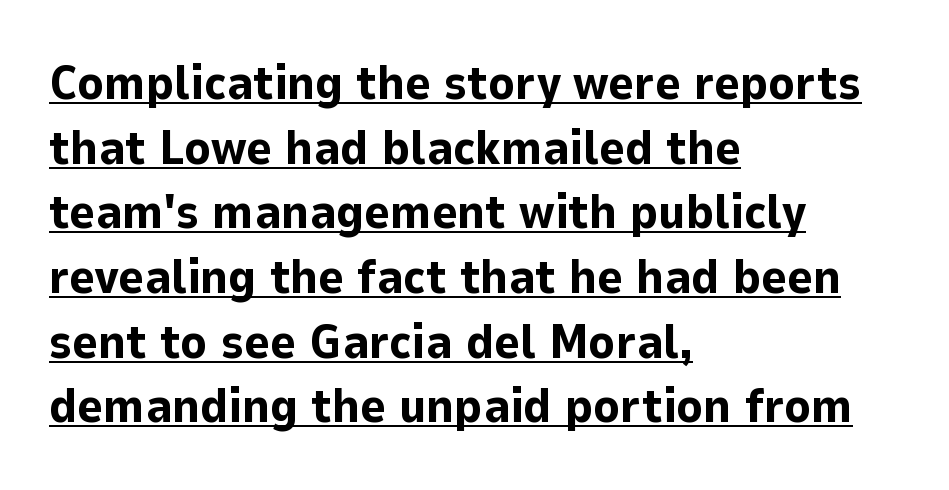
Does the weight exceed regular? Yes, all the way to bold. Vertical spacing — default. Typographically, this falls in the sans-serif category. Tracking value appears to be zero — textbook default spacing. Is this a fixed-width face? No — the glyphs have proportional, varying widths.
